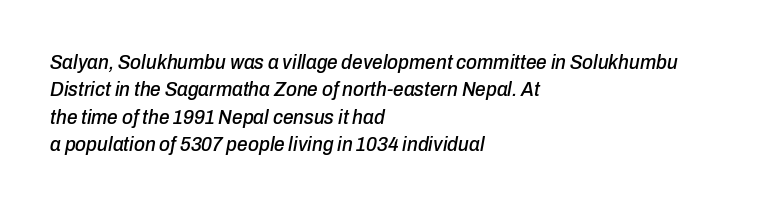
Q: Is the text italic (slanted)? A: Yes, it leans right by about 10 degrees.
Q: Is the text underlined? A: No.
Q: How is the paragraph aligned? A: Left-aligned.
Q: Is the spacing between letters normal or unusually wide? A: Normal.
Q: Is the spacing between lines tight, normal or loose? A: Normal.
